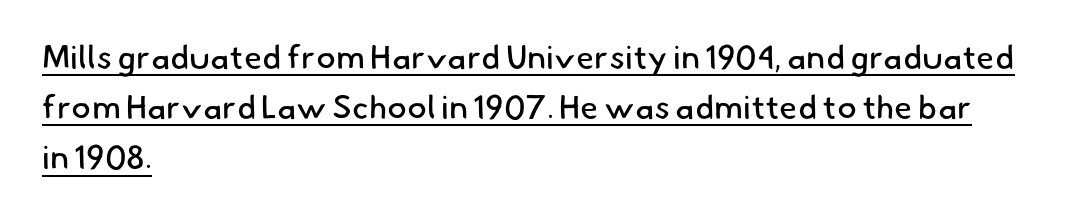
Rows of type keep a routine distance in the vertical direction. The face used here is rendered with its standard letterfit. The ragged edge is on the right, which tells us the setting is flush left. The lettering is marked with a stroke running underneath it. The passage shown is typed in a proportional face where columns would drift.
